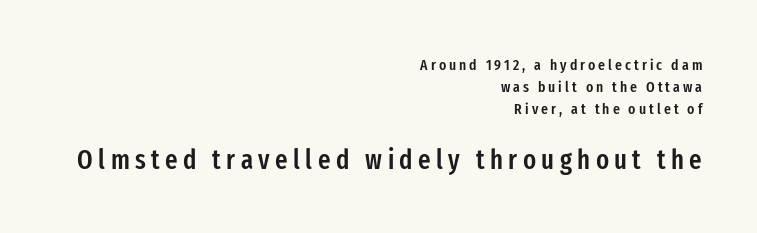
The image shows 27 px text type, upright; set right-aligned, normal line spacing (1.48x), unusually wide letter spacing (+0.2 em), not underlined; the second (bottom) block is 1.8x larger.
